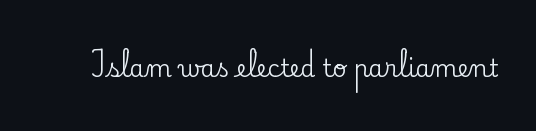
{"italic": "no", "underline": "no", "letter_spacing": "normal", "letter_spacing_em": 0.0, "glyph_px": 24}
